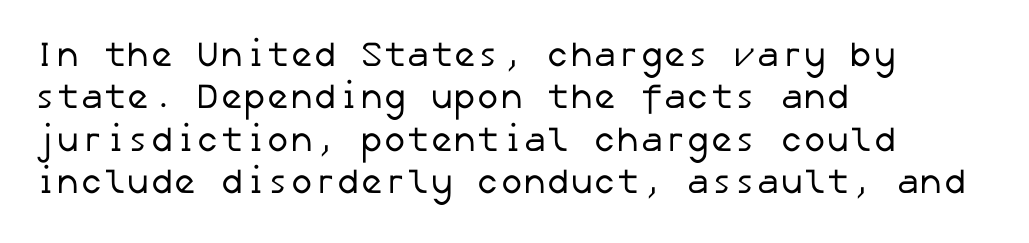
Nobody touched the tracking dial on this one. The font is comparable to plain body text, perhaps lighter. Short and long lines alike share a common starting point at left. Note: no serifs on the glyphs.
